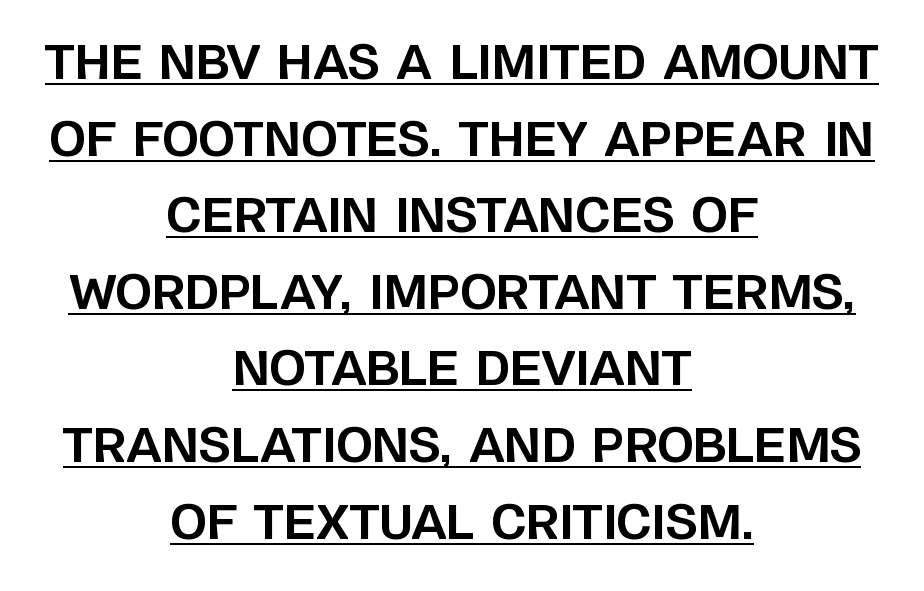
One-word summary of the alignment: center. Default kerning and tracking; the words read as compact shapes. Notice how thick the strokes are: this is what a full bold looks like. Line spacing here is normal. The type family on display is of the sans-serif kind.
